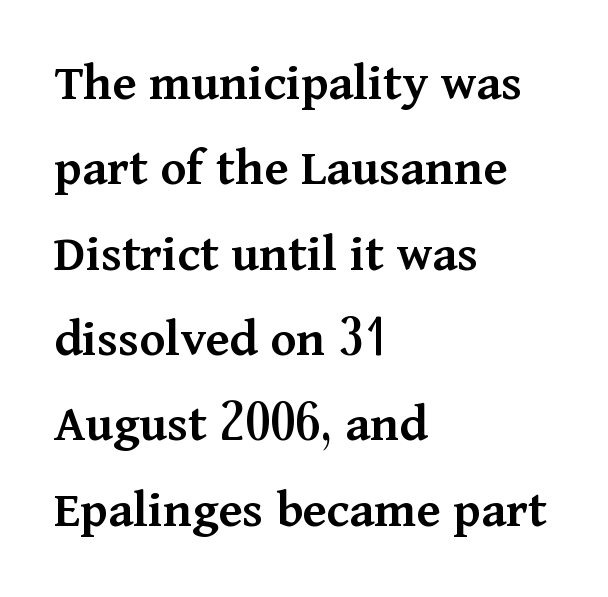
{"serif": "yes", "italic": "no", "bold": "semi", "weight": "semibold", "width": "normal", "stroke_contrast": "medium", "x_height": "medium", "monospaced": "no", "underline": "no", "align": "left", "line_spacing": "normal", "line_spacing_ratio": 1.58, "letter_spacing": "normal", "letter_spacing_em": 0.0, "glyph_px": 54}
